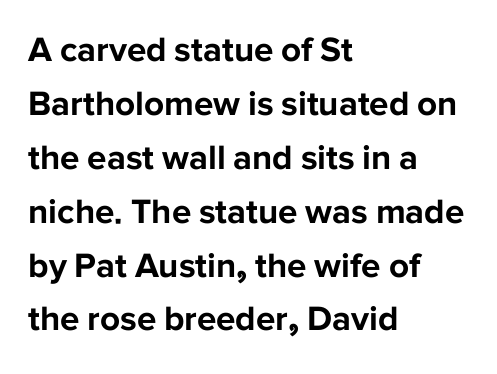
{"serif": "no", "italic": "no", "bold": "yes", "weight": "bold", "width": "normal", "stroke_contrast": "low", "x_height": "medium", "monospaced": "no", "underline": "no", "align": "left", "line_spacing": "normal", "line_spacing_ratio": 1.54, "letter_spacing": "normal", "letter_spacing_em": 0.0, "glyph_px": 35}
